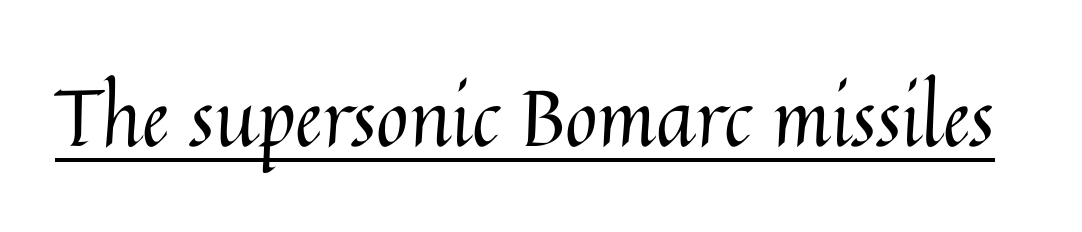
How are the letters spaced? Ordinarily, with no added tracking. Think of a printed novel: that variable character pitch is what you see here. This rendering features underlined lettering. The passage shown is not bold in any degree.
